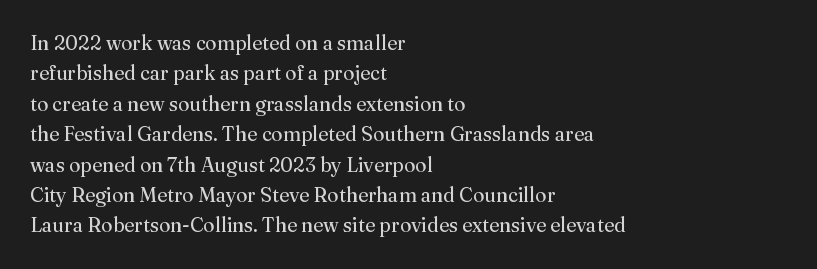
The typesetting does not lean heavy: it is not bold. Words appear dense and cohesive because spacing is normal. Every character sits straight up, as roman type does. What's the leading like? Ordinary, nothing unusual. Glance below the letters and you will spot only blank space.
